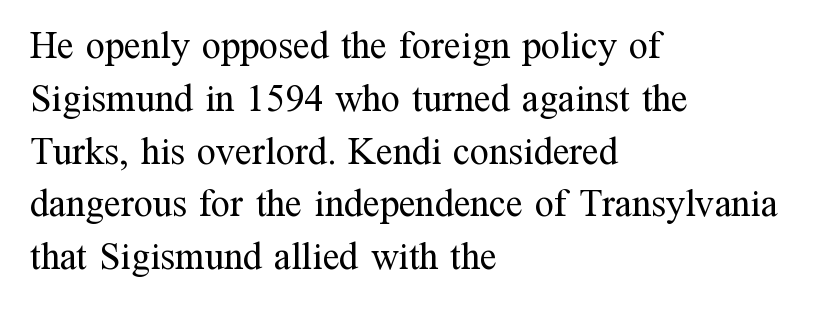
The image shows 38 px regular-weight serif type, upright; set left-aligned, normal line spacing (1.39x), normal letter spacing, not underlined; medium stroke contrast and a medium x-height.
